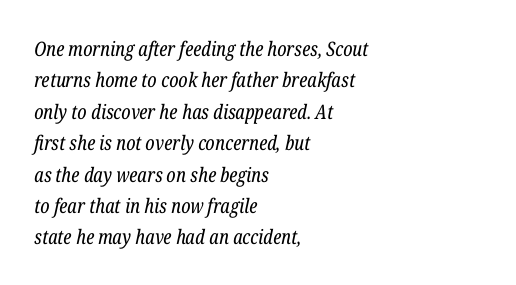
The image shows 20 px text type, italic (leaning right); set left-aligned, normal line spacing (1.57x), normal letter spacing, not underlined.
